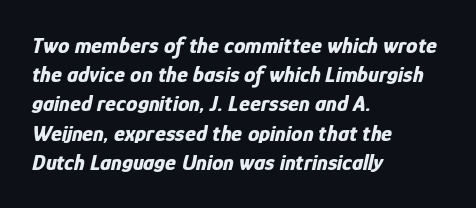
Is the type slanted? Yes — the strokes lean at a clear angle. The space beneath each line is pristine and unruled. The horizontal fit of the characters is conventional and even. Is the block centered? No — it sits flush against the left margin. Compared with an ordinary text face, these strokes are far heavier — a full bold.
